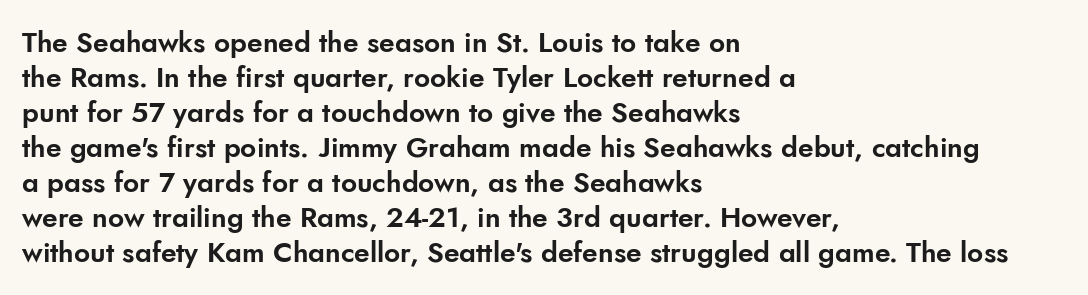
Q: Is the text italic (slanted)? A: No, it is upright.
Q: Is the typeface a serif or a sans-serif typeface? A: Sans-serif.
Q: Is the text underlined? A: No.
Q: How is the paragraph aligned? A: Left-aligned.
Q: Is the spacing between letters normal or unusually wide? A: Normal.
Q: Is the spacing between lines tight, normal or loose? A: Normal.
Q: Width (condensed, normal, or wide)? A: Normal.
Q: Stroke contrast? A: Low.
Q: x-height? A: Small.
Q: Monospaced? A: No.
